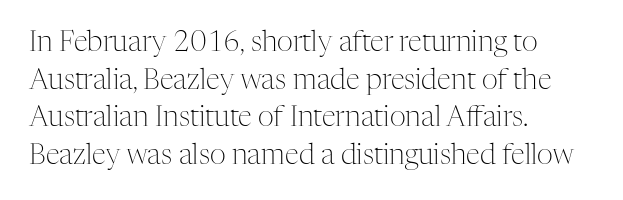
Q: Is the text bold? A: No.
Q: Is the text italic (slanted)? A: No, it is upright.
Q: Is the typeface a serif or a sans-serif typeface? A: Serif.
Q: Is the text underlined? A: No.
Q: How is the paragraph aligned? A: Left-aligned.
Q: Is the spacing between letters normal or unusually wide? A: Normal.
Q: Is the spacing between lines tight, normal or loose? A: Normal.
Q: Width (condensed, normal, or wide)? A: Normal.
Q: Stroke contrast? A: Medium.
Q: x-height? A: Medium.
Q: Monospaced? A: No.
